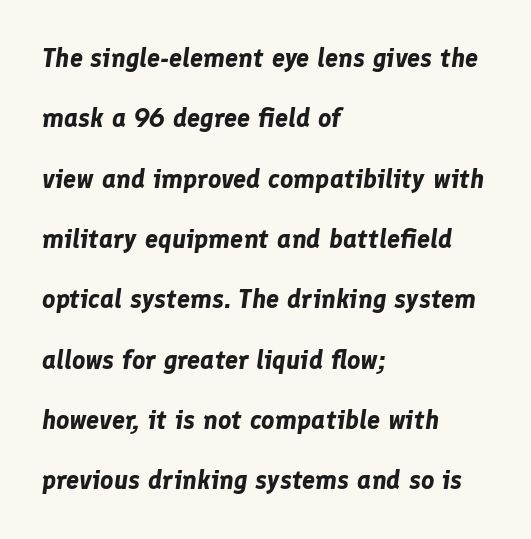
Q: Is the text bold? A: Yes.
Q: Is the text italic (slanted)? A: Yes, it leans right by about 8 degrees.
Q: Is the text underlined? A: No.
Q: How is the paragraph aligned? A: Left-aligned.
Q: Is the spacing between letters normal or unusually wide? A: Normal.
Q: Is the spacing between lines tight, normal or loose? A: Loose.
